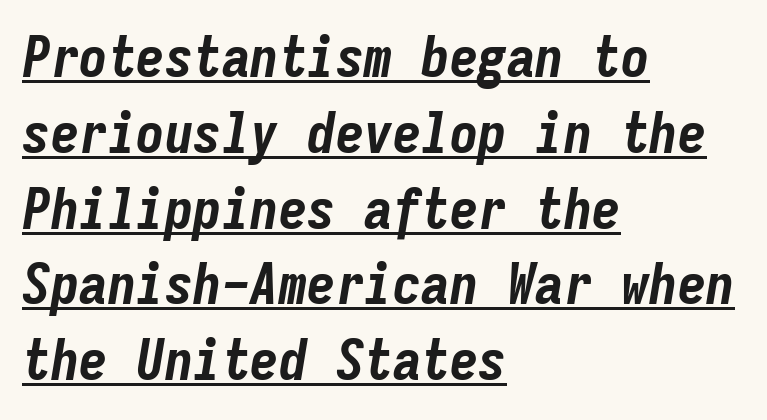
{"italic": "yes", "lean": "right", "slant_degrees": 9, "bold": "yes", "weight": "bold", "width": "condensed", "stroke_contrast": "low", "x_height": "medium", "monospaced": "yes", "underline": "yes", "align": "left", "line_spacing": "normal", "line_spacing_ratio": 1.33, "letter_spacing": "normal", "letter_spacing_em": 0.0, "glyph_px": 57}
